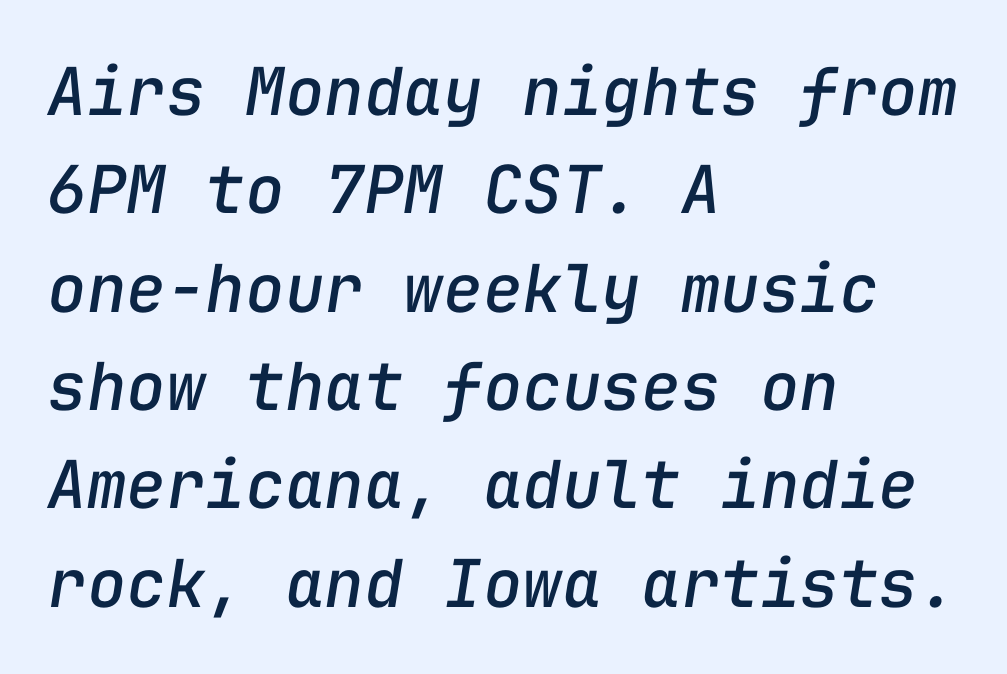
{"italic": "yes", "lean": "right", "slant_degrees": 9, "width": "normal", "stroke_contrast": "low", "x_height": "medium", "monospaced": "yes", "underline": "no", "align": "left", "line_spacing": "normal", "line_spacing_ratio": 1.49, "letter_spacing": "normal", "letter_spacing_em": 0.0, "glyph_px": 66}
